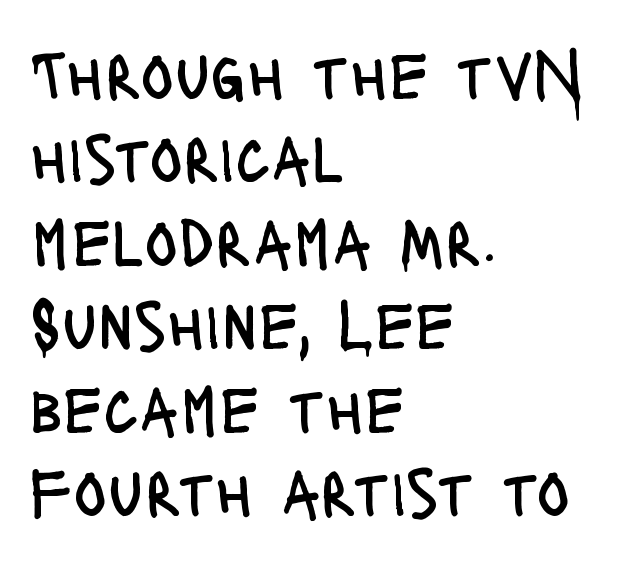
Q: Is the text bold? A: No.
Q: Is the text italic (slanted)? A: No, it is upright.
Q: Is the typeface a serif or a sans-serif typeface? A: Sans-serif.
Q: Is the text underlined? A: No.
Q: How is the paragraph aligned? A: Left-aligned.
Q: Is the spacing between letters normal or unusually wide? A: Normal.
Q: Width (condensed, normal, or wide)? A: Condensed.
Q: Stroke contrast? A: Low.
Q: x-height? A: Large.
Q: Monospaced? A: No.
